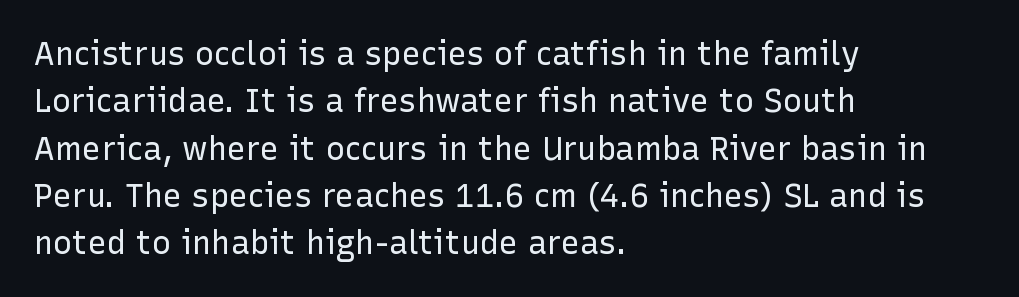
The image shows 32 px regular-weight sans-serif type, upright; set left-aligned, normal line spacing (1.48x), normal letter spacing, not underlined; low stroke contrast and a medium x-height.
